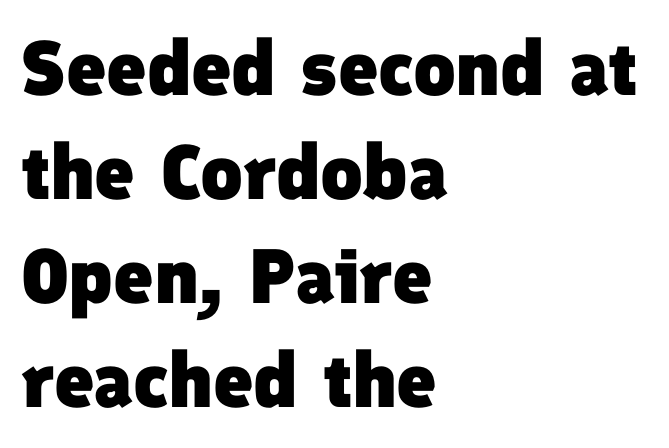
{"serif": "no", "bold": "yes", "weight": "heavy", "width": "normal", "stroke_contrast": "low", "x_height": "medium", "monospaced": "no", "underline": "no", "align": "left", "line_spacing": "normal", "line_spacing_ratio": 1.35, "letter_spacing": "normal", "letter_spacing_em": 0.0, "glyph_px": 77}
